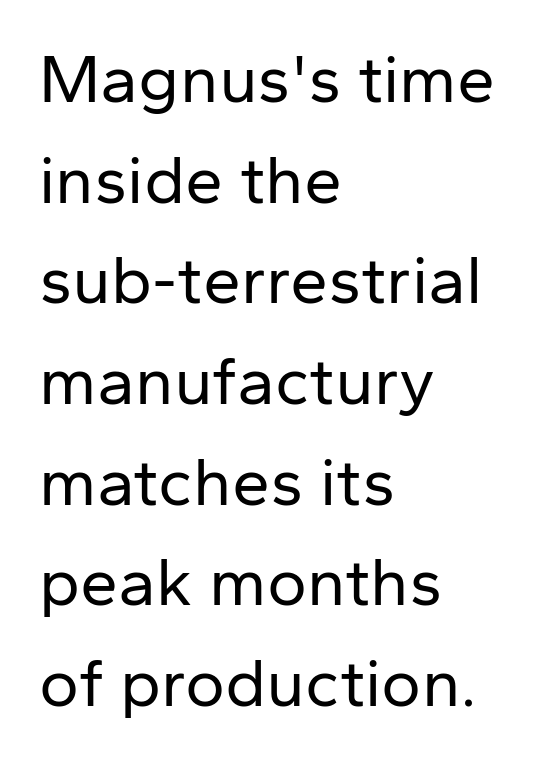
Spacing verdict: proportional, widths tailored to each character. The line-height multiplier appears to be the usual default. Every character sits straight up, as roman type does. Stems here are at most as thick as an everyday book face.
